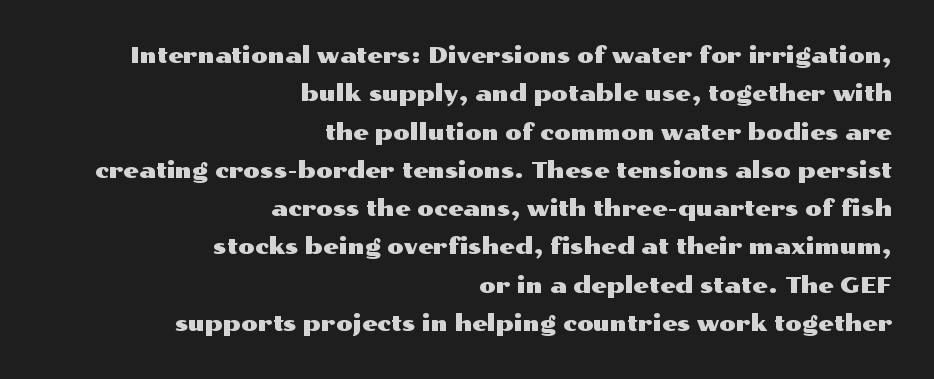
Q: Is the text italic (slanted)? A: No, it is upright.
Q: Is the text underlined? A: No.
Q: How is the paragraph aligned? A: Right-aligned.
Q: Is the spacing between letters normal or unusually wide? A: Normal.
